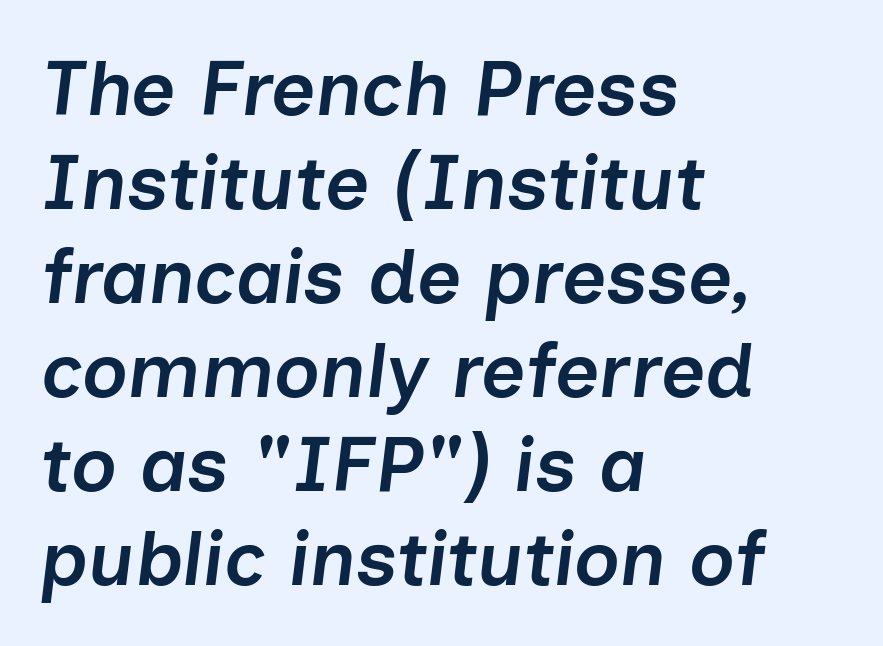
The image shows 77 px semibold type, italic (leaning right); set left-aligned, line spacing 1.22x, normal letter spacing, not underlined; low stroke contrast and a medium x-height.
